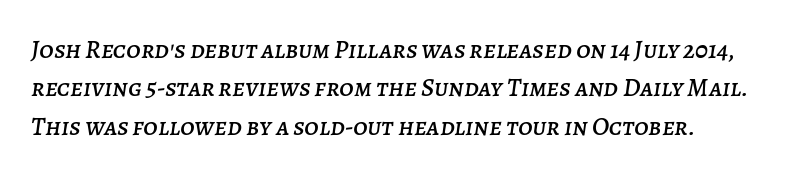
Students, observe: this is what conventionally led text looks like. The type is set solid horizontally, with unmodified tracking. The letters are slanted; this is an italic face. The space directly below the letters is spotless.
